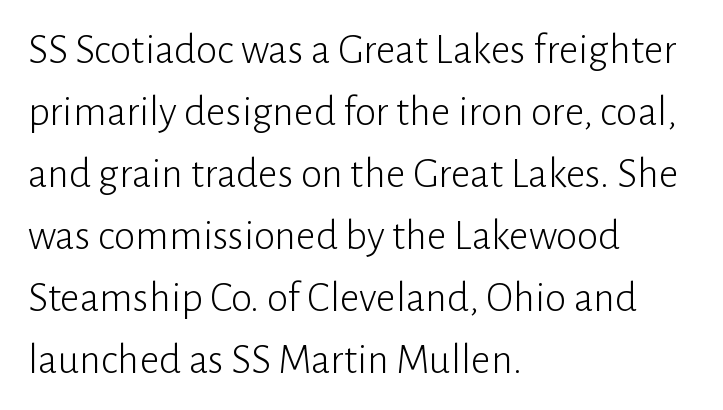
This sample uses plain, unmodified letter spacing. The typesetting does not lean heavy: it is not bold. The glyphs in this specimen are sans serif. The face used here is proportionally spaced, like ordinary book or web type. Descenders are the only things crossing below the line. Vertically, the passage feels balanced, rows spaced as you'd expect.
